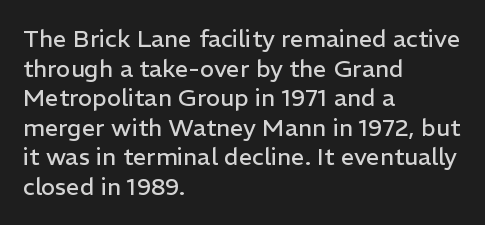
The image shows 24 px text type, upright; set left-aligned, line spacing 1.23x, normal letter spacing, not underlined.
